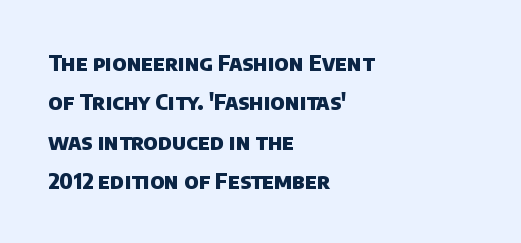
The image shows 22 px bold type; set left-aligned, line spacing 1.79x, normal letter spacing, not underlined.
